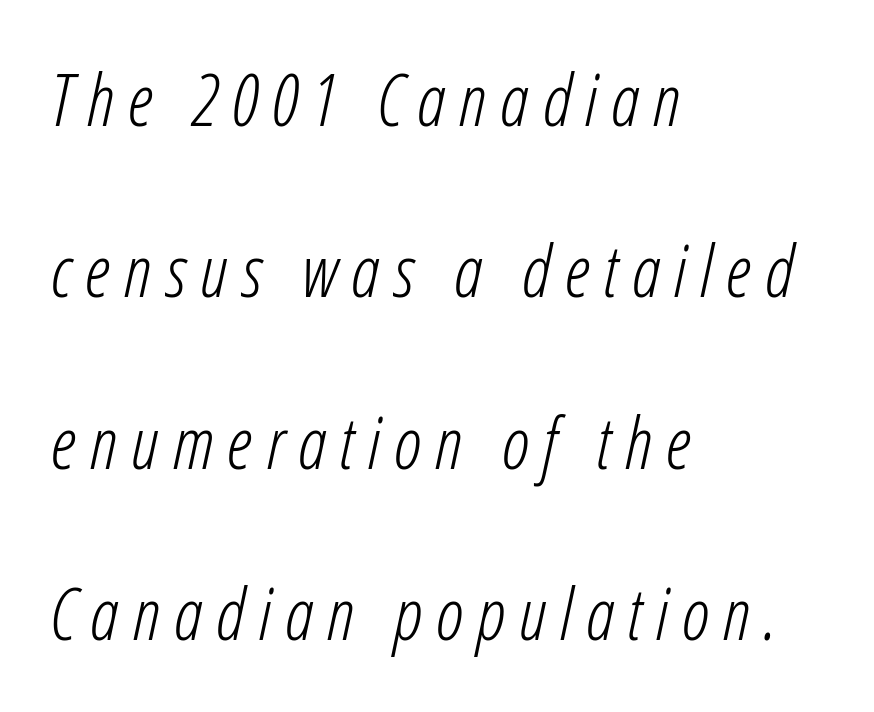
The image shows 72 px light, condensed type, italic (leaning right); set left-aligned, loose line spacing (2.38x), not underlined; low stroke contrast and a medium x-height.
